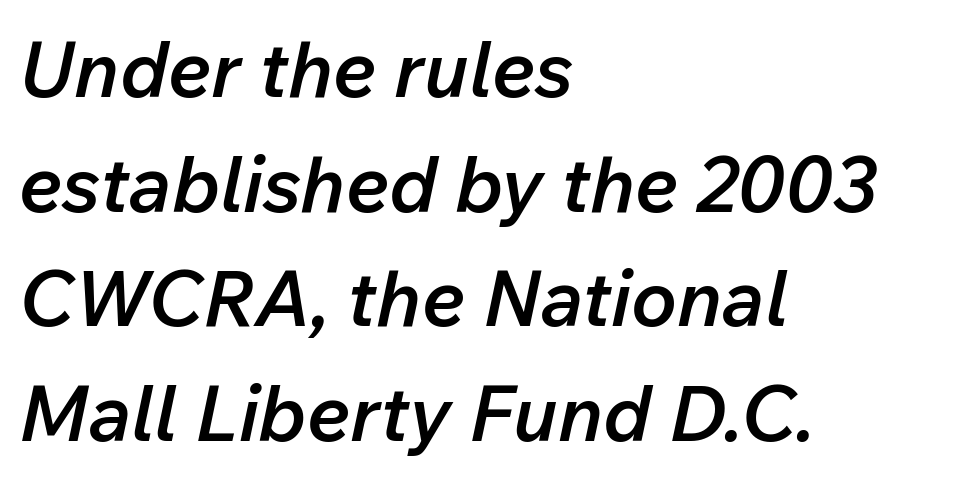
Leading matches the norm, producing a regular column. The passage is arranged the way most books set body copy — flush left. There's an unmistakable incline to the writing here. Glyph-to-glyph distance matches everyday printed text. Plain, unruled lines of type.
